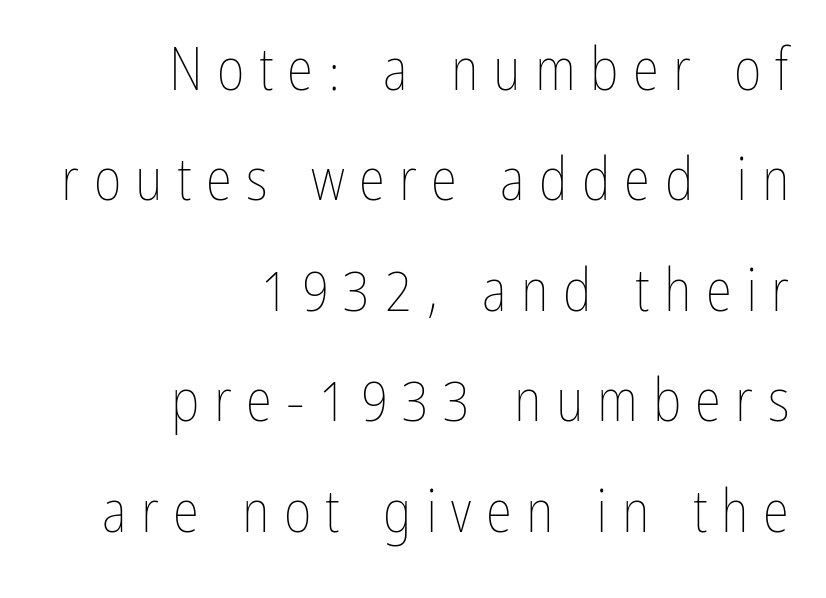
The image shows 60 px thin, condensed type, upright; set right-aligned, line spacing 1.84x, unusually wide letter spacing (+0.24 em), not underlined; low stroke contrast and a medium x-height.
